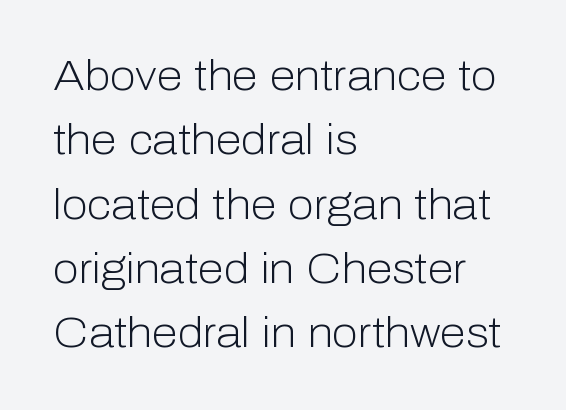
The image shows 42 px light sans-serif type, upright; set left-aligned, normal line spacing (1.53x), normal letter spacing, not underlined; low stroke contrast and a medium x-height.
